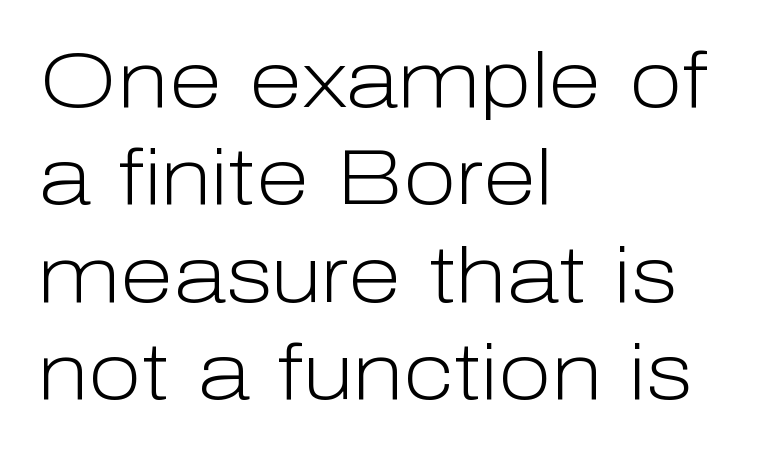
{"serif": "no", "italic": "no", "bold": "no", "weight": "light", "width": "normal", "stroke_contrast": "low", "x_height": "medium", "monospaced": "no", "underline": "no", "align": "left", "line_spacing": "normal", "line_spacing_ratio": 1.25, "letter_spacing": "normal", "letter_spacing_em": 0.0, "glyph_px": 78}
